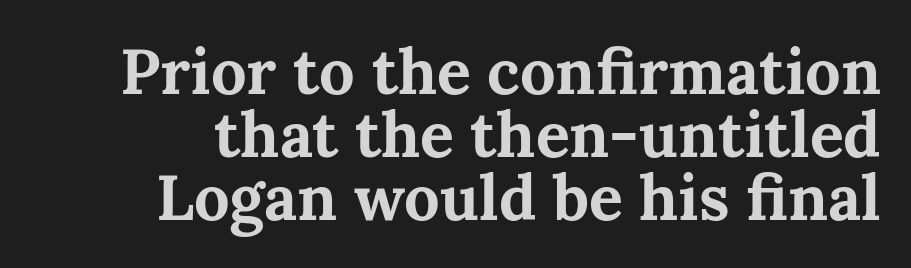
{"serif": "yes", "italic": "no", "bold": "yes", "weight": "bold", "width": "normal", "stroke_contrast": "medium", "x_height": "medium", "monospaced": "no", "underline": "no", "line_spacing": "tight", "line_spacing_ratio": 1.0, "letter_spacing": "normal", "letter_spacing_em": 0.0, "glyph_px": 63}
